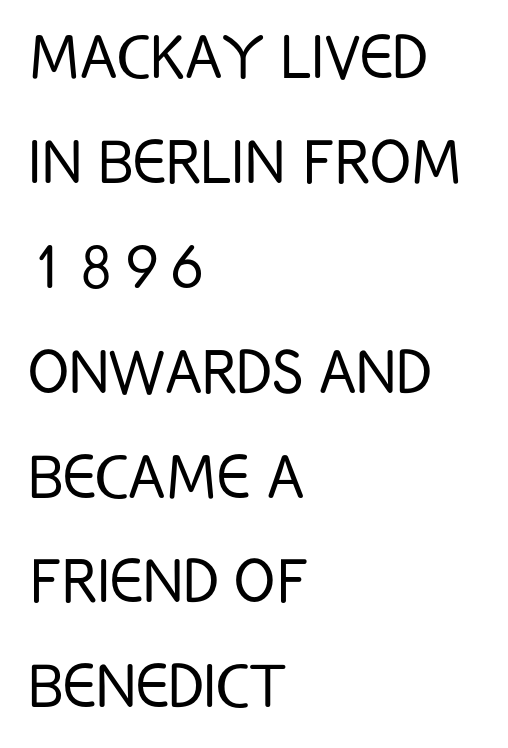
The image shows 76 px light, condensed sans-serif type, upright; set left-aligned, normal line spacing (1.38x), normal letter spacing, not underlined; low stroke contrast and a large x-height.
